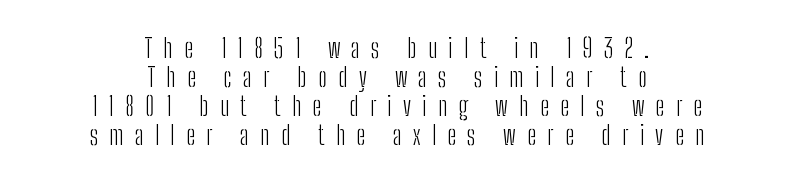
A typesetter would call this leading minimal, almost set solid. Stem width sits at or under what a default text font uses. These lines stack symmetrically, like a column narrowing and widening about its center. Substantial extra tracking has been applied to these lines. Does the lettering tilt? It doesn't — this is upright.
